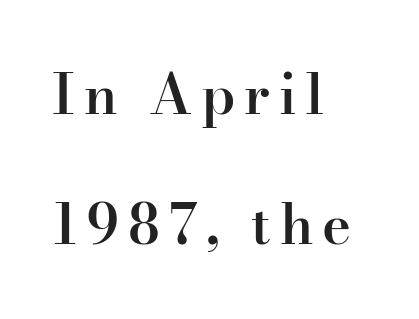
Q: Is the text bold? A: Semi-bold.
Q: Is the text italic (slanted)? A: No, it is upright.
Q: Is the typeface a serif or a sans-serif typeface? A: Serif.
Q: Is the text underlined? A: No.
Q: How is the paragraph aligned? A: Left-aligned.
Q: Is the spacing between lines tight, normal or loose? A: Loose.
Q: Width (condensed, normal, or wide)? A: Normal.
Q: Stroke contrast? A: High.
Q: x-height? A: Small.
Q: Monospaced? A: No.
